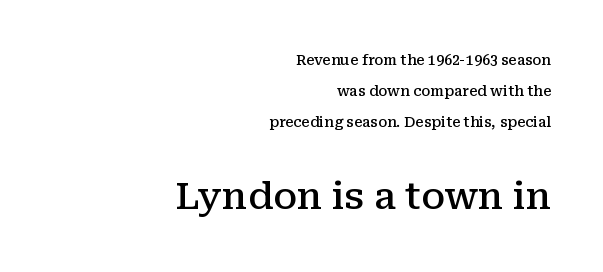
The image shows 37 px semibold serif type, upright; set right-aligned, loose line spacing (2.21x), normal letter spacing, not underlined; the second (bottom) block is 2.64x larger; medium stroke contrast and a medium x-height.
